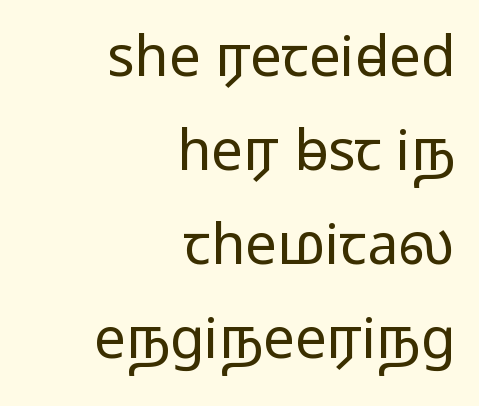
The image shows 56 px regular-weight, wide sans-serif type, upright; set right-aligned, normal line spacing (1.68x), normal letter spacing, not underlined; low stroke contrast and a medium x-height.
